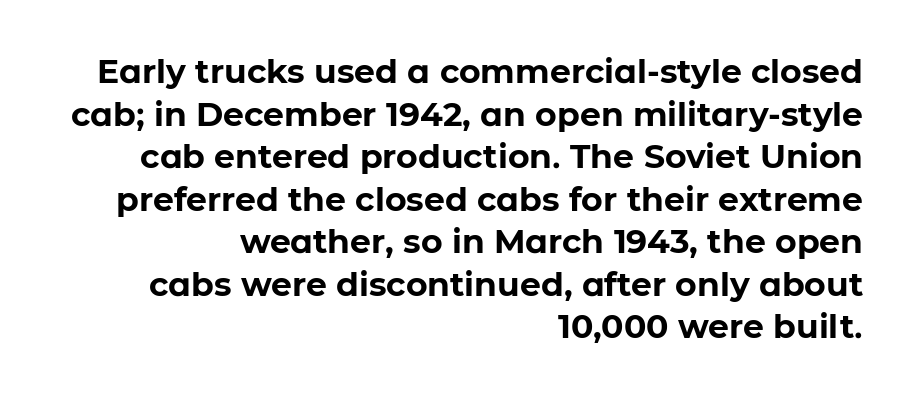
{"serif": "no", "italic": "no", "bold": "yes", "weight": "bold", "width": "normal", "stroke_contrast": "low", "x_height": "medium", "monospaced": "no", "underline": "no", "align": "right", "line_spacing": "normal", "line_spacing_ratio": 1.29, "letter_spacing": "normal", "letter_spacing_em": 0.0, "glyph_px": 33}
